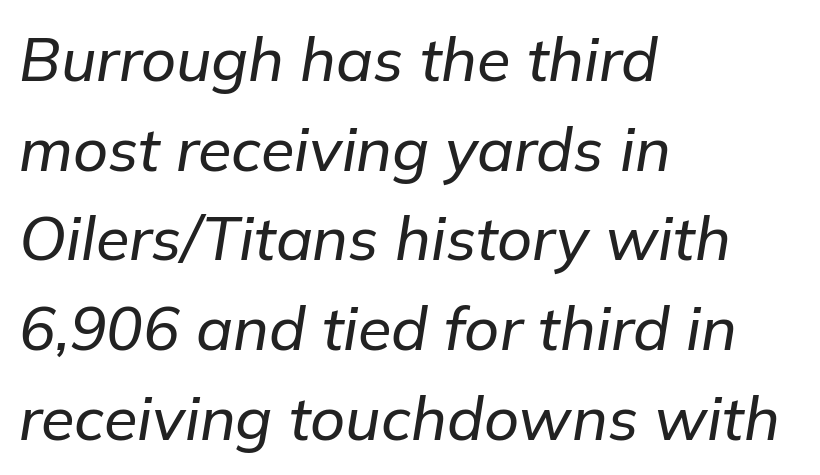
The image shows 61 px text type, italic (leaning right); set left-aligned, normal line spacing (1.47x), normal letter spacing, not underlined; low stroke contrast and a medium x-height.
